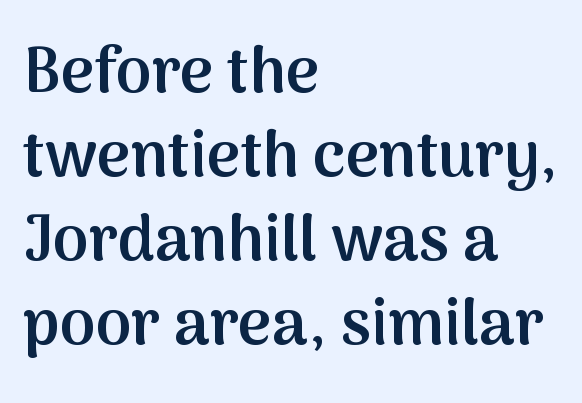
This rendering leaves character spacing at its baseline value. The rag falls on the right side of this text block. The rendering uses natural spacing where letterforms have individual widths. When letters stand straight like this, we call the style roman or upright. Unlike a traditional serif, this face leaves its strokes unadorned. Underlining? Definitely not there.
